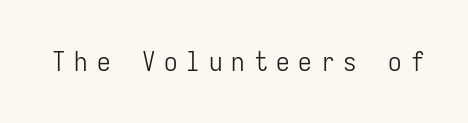
The image shows 27 px text type, upright; set unusually wide letter spacing (+0.33 em), not underlined.
